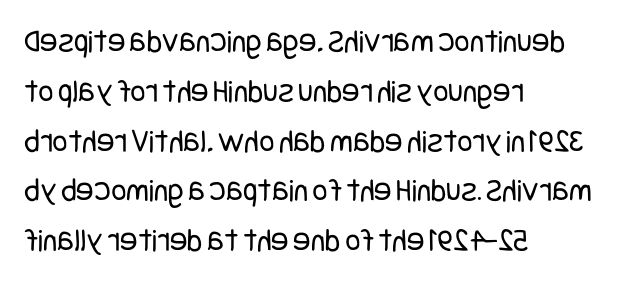
{"serif": "no", "italic": "no", "bold": "no", "weight": "regular", "width": "condensed", "stroke_contrast": "low", "x_height": "large", "underline": "no", "align": "left", "line_spacing": "normal", "line_spacing_ratio": 1.51, "letter_spacing": "normal", "letter_spacing_em": 0.0, "glyph_px": 33}
